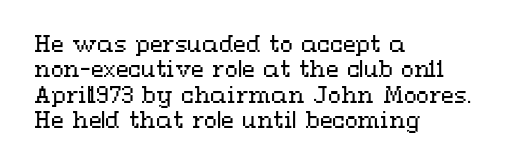
A bare baseline throughout the passage. Line beginnings align vertically; line endings do not. This sample uses plain, unmodified letter spacing. Posture: straight, roman, zero tilt. Is this a heavy cut? Hardly; it is regular or lighter.
